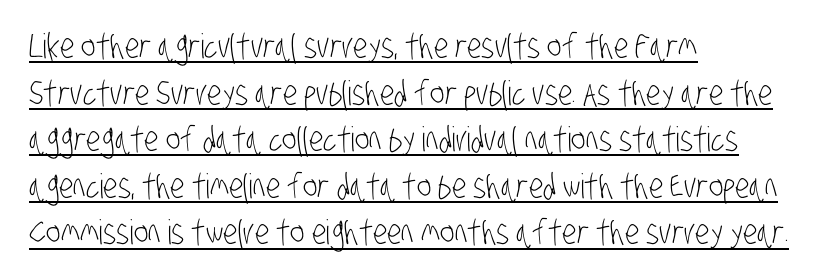
The image shows 34 px light, condensed sans-serif type; set left-aligned, normal line spacing (1.37x), normal letter spacing, underlined; low stroke contrast and a large x-height.
